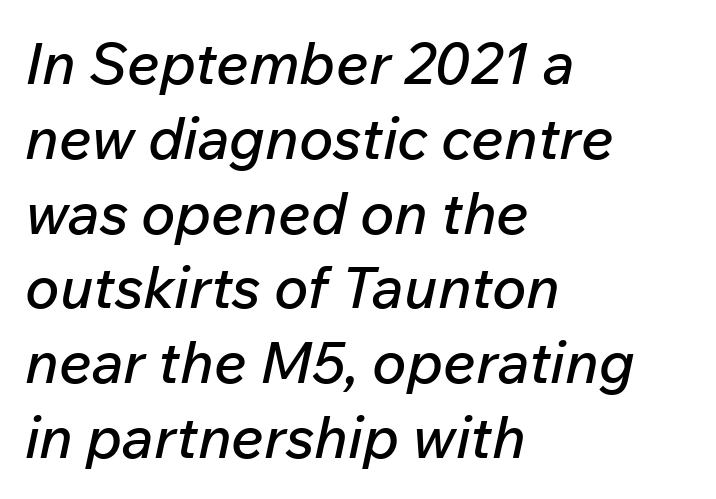
This sample is left-justified, so line endings fall wherever the words run out. This rendering features lettering with no underline. In terms of leading, this rendering sits right in the middle. You could not count columns in this text — the font is proportionally spaced. Characters are canted at an angle relative to the baseline's perpendicular. The letters sit at their default tracking, neither squeezed nor spread.
